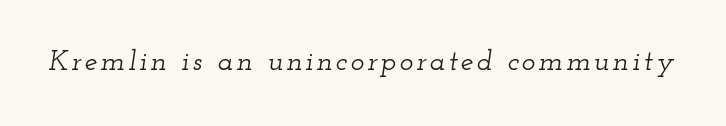
{"serif": "yes", "italic": "yes", "lean": "right", "slant_degrees": 12, "width": "wide", "stroke_contrast": "low", "x_height": "small", "monospaced": "no", "underline": "no", "glyph_px": 29}
